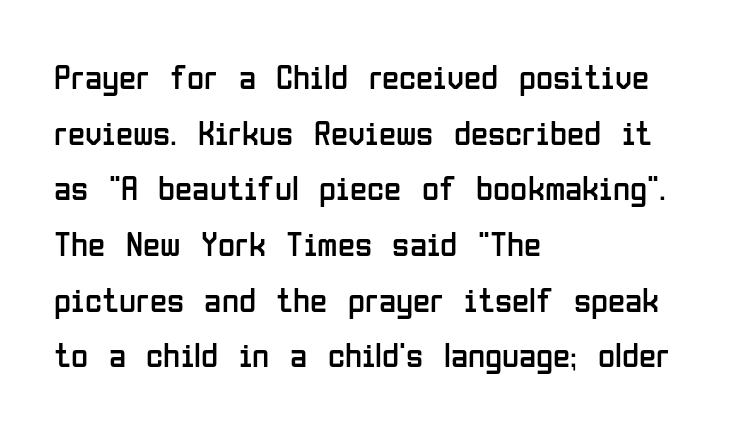
Q: Is the text bold? A: No.
Q: Is the text italic (slanted)? A: No, it is upright.
Q: Is the typeface a serif or a sans-serif typeface? A: Sans-serif.
Q: Is the text underlined? A: No.
Q: How is the paragraph aligned? A: Left-aligned.
Q: Is the spacing between letters normal or unusually wide? A: Normal.
Q: Is the spacing between lines tight, normal or loose? A: Normal.
Q: Width (condensed, normal, or wide)? A: Condensed.
Q: Stroke contrast? A: Low.
Q: x-height? A: Medium.
Q: Monospaced? A: No.
